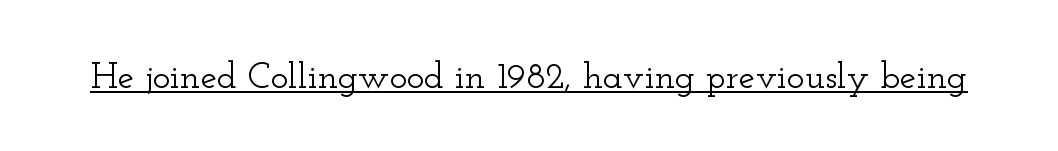
Q: Is the text italic (slanted)? A: No, it is upright.
Q: Is the typeface a serif or a sans-serif typeface? A: Serif.
Q: Is the text underlined? A: Yes.
Q: Is the spacing between letters normal or unusually wide? A: Normal.
Q: Width (condensed, normal, or wide)? A: Wide.
Q: Stroke contrast? A: Low.
Q: x-height? A: Small.
Q: Monospaced? A: No.
